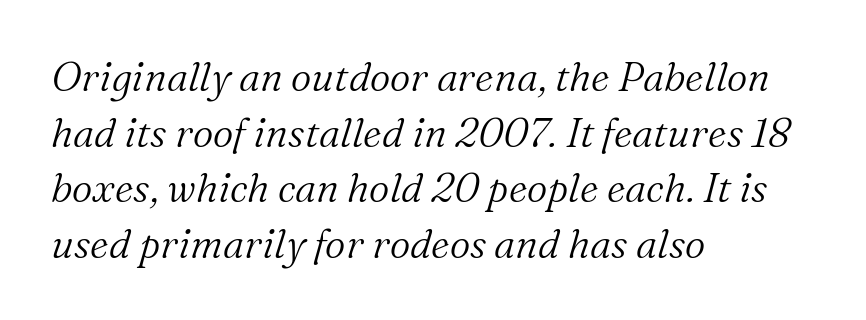
Q: Is the text bold? A: No.
Q: Is the text italic (slanted)? A: Yes, it leans right by about 16 degrees.
Q: Is the typeface a serif or a sans-serif typeface? A: Serif.
Q: Is the text underlined? A: No.
Q: How is the paragraph aligned? A: Left-aligned.
Q: Is the spacing between letters normal or unusually wide? A: Normal.
Q: Is the spacing between lines tight, normal or loose? A: Normal.
Q: Width (condensed, normal, or wide)? A: Normal.
Q: Stroke contrast? A: Medium.
Q: x-height? A: Medium.
Q: Monospaced? A: No.
